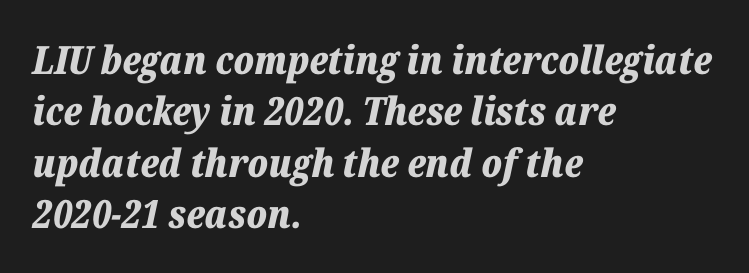
The image shows 39 px bold type, italic (leaning right); set left-aligned, normal line spacing (1.32x), normal letter spacing, not underlined; low stroke contrast and a medium x-height.
